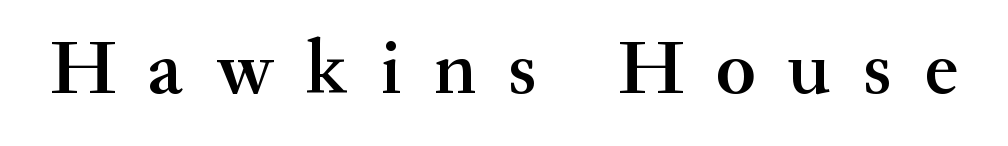
The image shows 77 px semibold serif type, upright; set unusually wide letter spacing (+0.42 em), not underlined; medium stroke contrast and a small x-height.
